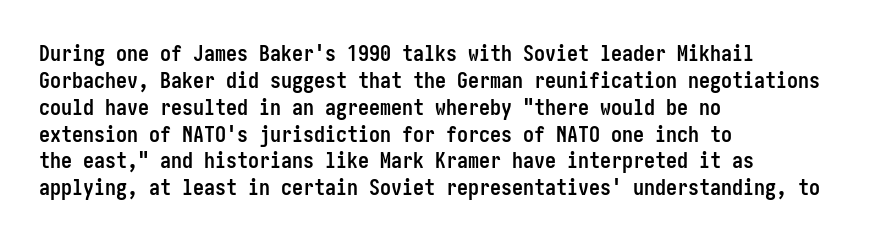
Q: Is the text bold? A: Yes.
Q: Is the text italic (slanted)? A: No, it is upright.
Q: Is the text underlined? A: No.
Q: How is the paragraph aligned? A: Left-aligned.
Q: Is the spacing between letters normal or unusually wide? A: Normal.
